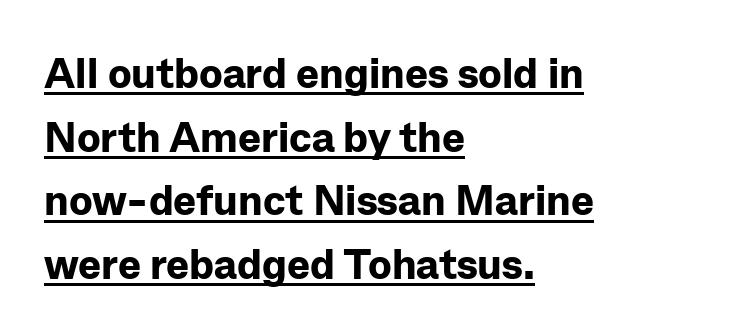
{"serif": "no", "italic": "no", "bold": "yes", "weight": "bold", "width": "normal", "stroke_contrast": "low", "x_height": "medium", "monospaced": "no", "underline": "yes", "align": "left", "line_spacing": "normal", "line_spacing_ratio": 1.48, "letter_spacing": "normal", "letter_spacing_em": 0.0, "glyph_px": 43}
